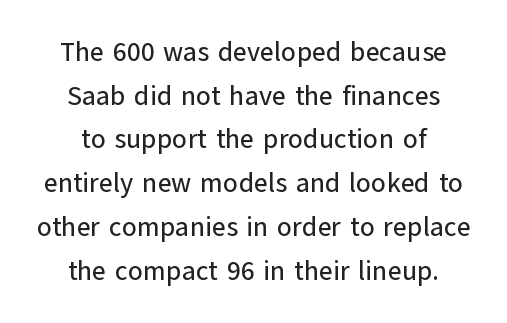
{"italic": "no", "underline": "no", "align": "center", "line_spacing": "normal", "line_spacing_ratio": 1.62, "letter_spacing": "normal", "letter_spacing_em": 0.0, "glyph_px": 27}
